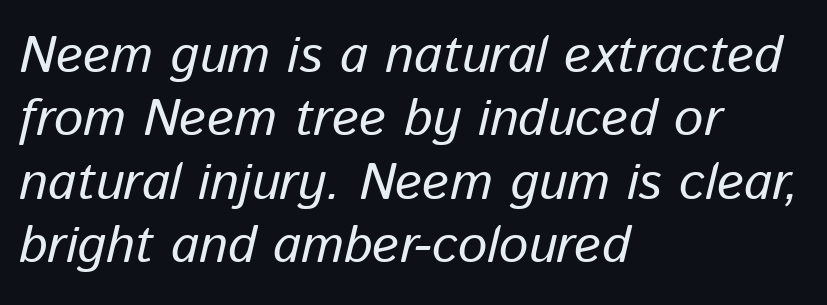
The compositor pushed each line to the left boundary. The axis of the letterforms is tilted away from vertical. Character widths vary here, with narrow letters taking less room than wide ones. The tracking reads as untouched default to a designer's eye. Heaviness? Minimal to ordinary, like unemphasized prose.
